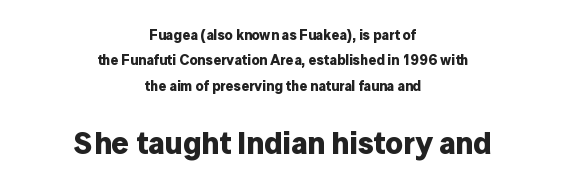
The image shows 31 px bold sans-serif type, upright; set centered, line spacing 1.81x, normal letter spacing, not underlined; the second (bottom) block is 2.21x larger; low stroke contrast and a medium x-height.
